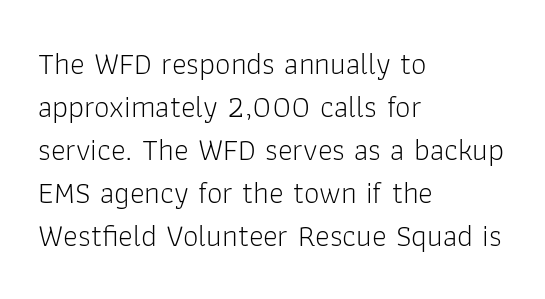
The passage is arranged the way most books set body copy — flush left. The typography opts for an upright posture over an oblique one. The letters look calm and open, with moderate or lighter stems. The specimen omits any rule beneath the text block's lines. These lines are composed in type without serifs. How are the letters spaced? Ordinarily, with no added tracking.
